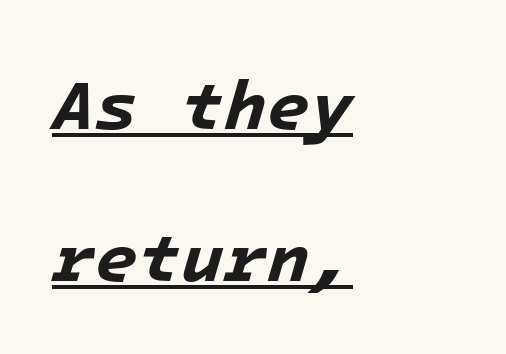
{"italic": "yes", "lean": "right", "slant_degrees": 16, "bold": "yes", "weight": "bold", "width": "normal", "stroke_contrast": "low", "x_height": "medium", "monospaced": "yes", "underline": "yes", "align": "left", "line_spacing": "loose", "line_spacing_ratio": 2.17, "letter_spacing": "normal", "letter_spacing_em": 0.0, "glyph_px": 70}
